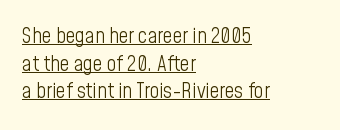
Q: Is the text bold? A: No.
Q: Is the text italic (slanted)? A: No, it is upright.
Q: Is the text underlined? A: Yes.
Q: How is the paragraph aligned? A: Left-aligned.
Q: Is the spacing between letters normal or unusually wide? A: Normal.
Q: Is the spacing between lines tight, normal or loose? A: Normal.
